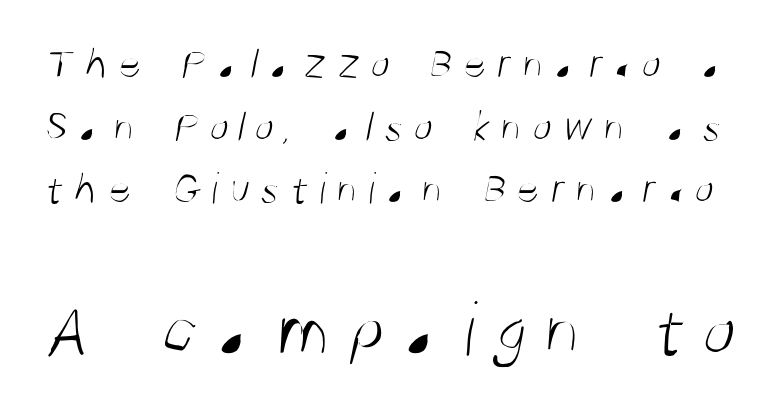
{"serif": "no", "bold": "no", "weight": "light", "width": "condensed", "stroke_contrast": "medium", "x_height": "large", "monospaced": "no", "underline": "no", "line_spacing": "normal", "line_spacing_ratio": 1.39, "letter_spacing": "wide", "letter_spacing_em": 0.22, "larger_block": "second", "size_ratio": 1.73, "glyph_px": 78}
